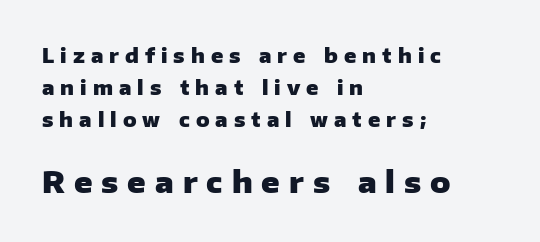
The image shows 30 px heavy sans-serif type, upright; set left-aligned, normal line spacing (1.6x), unusually wide letter spacing (+0.3 em), not underlined; the second (bottom) block is 1.5x larger; low stroke contrast and a medium x-height.
